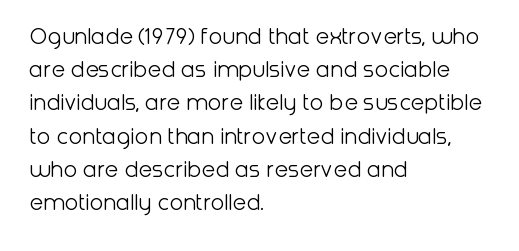
These lines sit exactly where default settings would place them. Decoration check: the copy has no underline. The typeface has the unassuming heft of standard copy or less. Horizontal alignment here is leftward, the default for most running prose.
